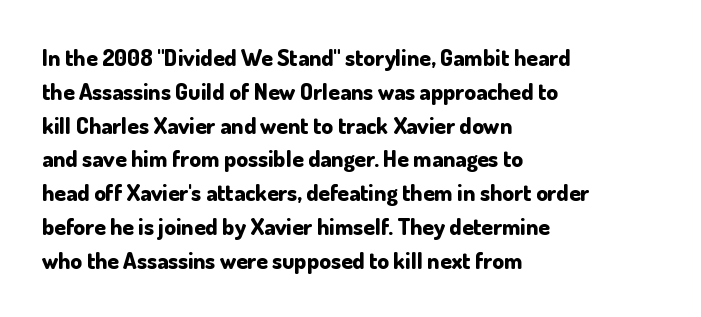
{"italic": "no", "bold": "yes", "underline": "no", "align": "left", "line_spacing": "normal", "line_spacing_ratio": 1.47, "letter_spacing": "normal", "letter_spacing_em": 0.0, "glyph_px": 23}
